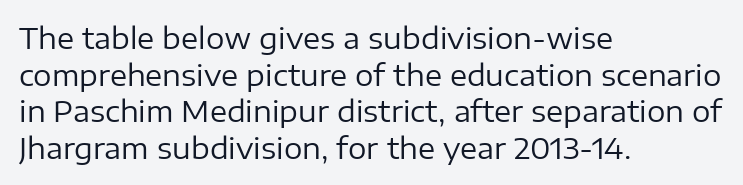
{"serif": "no", "italic": "no", "bold": "no", "weight": "regular", "width": "normal", "stroke_contrast": "low", "x_height": "medium", "monospaced": "no", "underline": "no", "align": "left", "line_spacing": "normal", "line_spacing_ratio": 1.26, "letter_spacing": "normal", "letter_spacing_em": 0.0, "glyph_px": 29}
